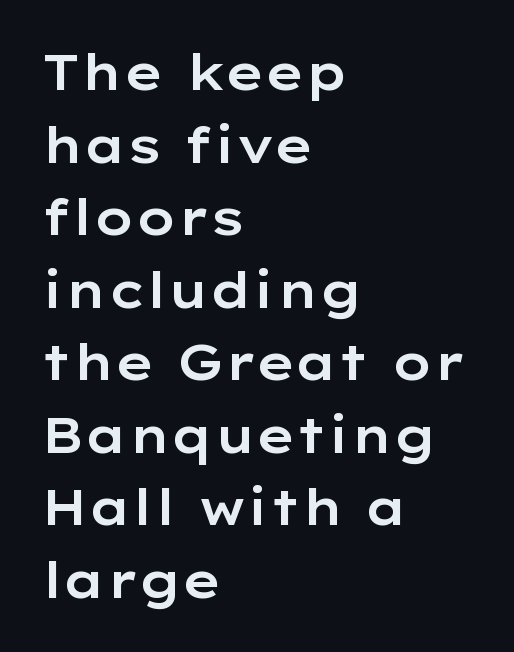
Think of a printed novel: that variable character pitch is what you see here. Font category for this specimen: sans-serif. This rendering leaves character spacing at its baseline value. The leading is moderate, giving the passage an even texture. The specimen omits any rule beneath the text block's lines. A typesetter would mark this as roman, not italic.
